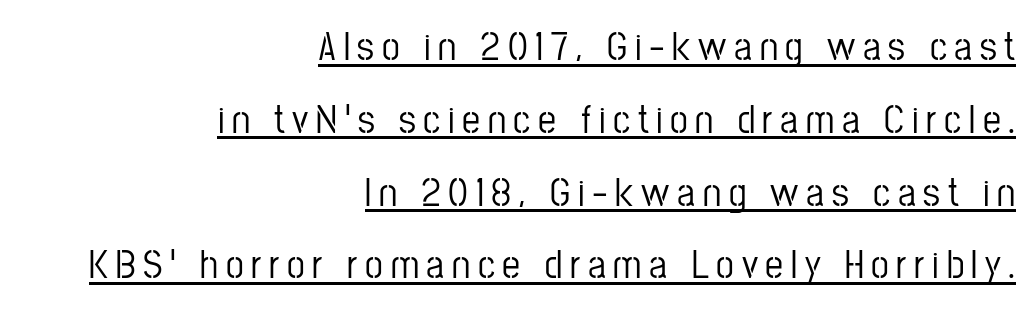
{"serif": "no", "italic": "no", "width": "condensed", "stroke_contrast": "low", "x_height": "medium", "monospaced": "no", "underline": "yes", "align": "right", "line_spacing_ratio": 1.82, "glyph_px": 40}
